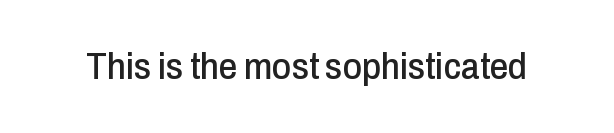
The image shows 37 px condensed sans-serif type, upright; set normal letter spacing, not underlined; low stroke contrast and a medium x-height.
